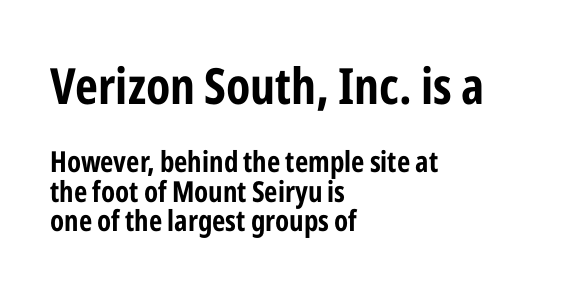
The image shows 50 px bold, condensed sans-serif type, upright; set left-aligned, tight line spacing (1.02x), normal letter spacing, not underlined; the first (top) block is 1.72x larger; low stroke contrast and a medium x-height.
